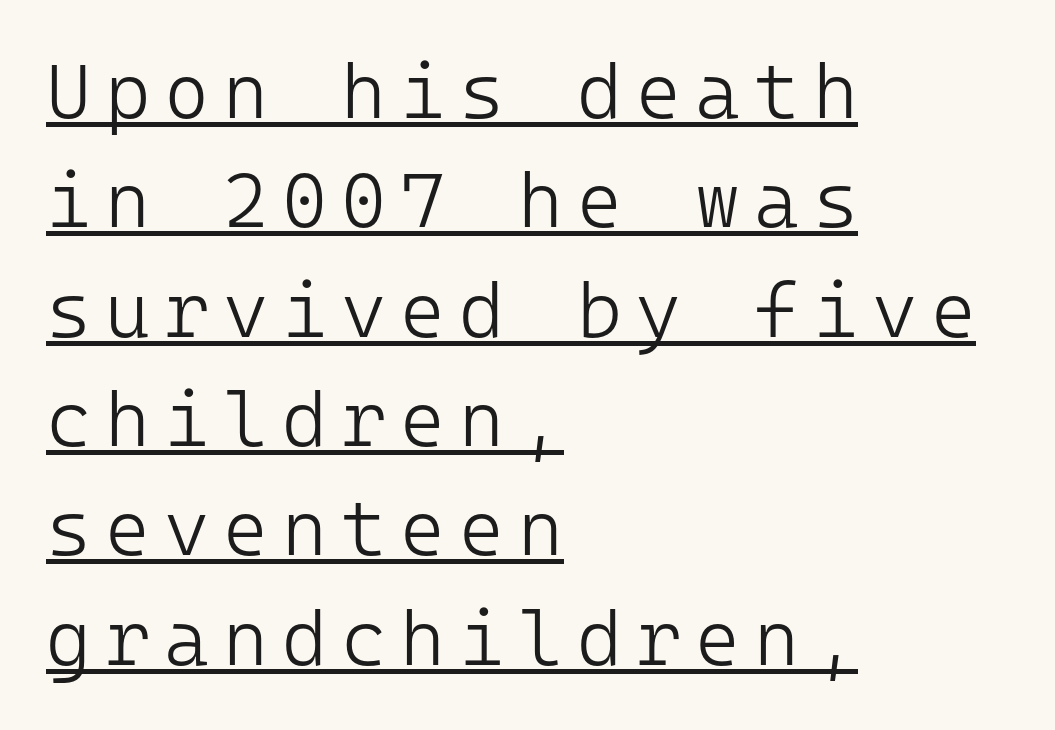
The cut favours lightness, reaching ordinary text weight at its darkest. Summary of vertical rhythm: regular, with standard interline spacing. Style check: upright. These lines are set flush left with a ragged right edge.
